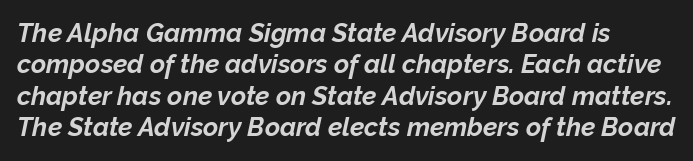
{"italic": "yes", "lean": "right", "slant_degrees": 12, "bold": "yes", "underline": "no", "line_spacing_ratio": 1.21, "letter_spacing": "normal", "letter_spacing_em": 0.0, "glyph_px": 26}
